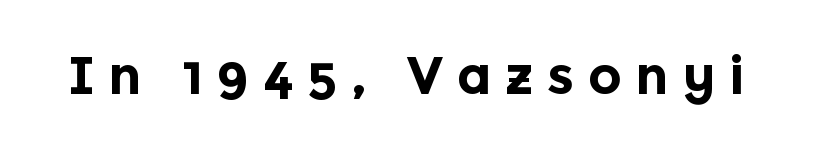
Q: Is the text bold? A: Yes.
Q: Is the text italic (slanted)? A: No, it is upright.
Q: Is the typeface a serif or a sans-serif typeface? A: Sans-serif.
Q: Is the text underlined? A: No.
Q: Is the spacing between letters normal or unusually wide? A: Unusually wide.
Q: Width (condensed, normal, or wide)? A: Normal.
Q: x-height? A: Medium.
Q: Monospaced? A: No.
